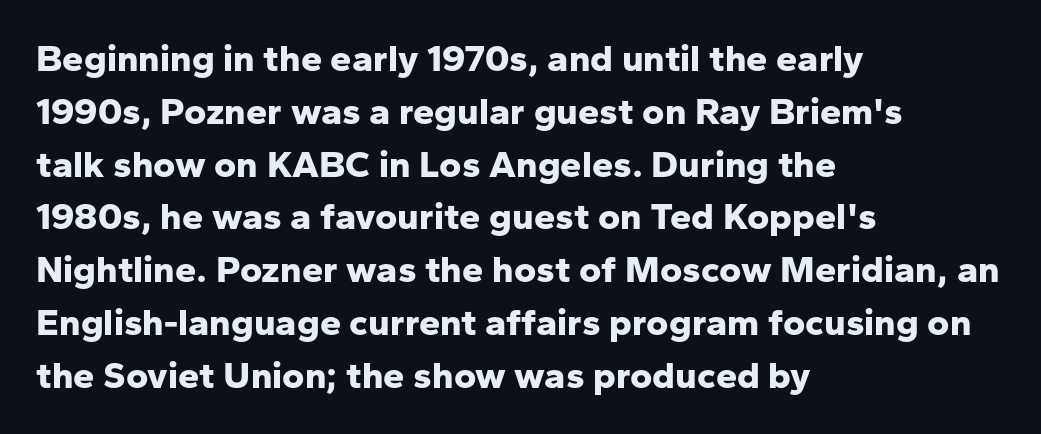
Does the lettering tilt? It doesn't — this is upright. How are the letters spaced? Ordinarily, with no added tracking. The space beneath each line is pristine and unruled. One-word summary of the alignment: left.
